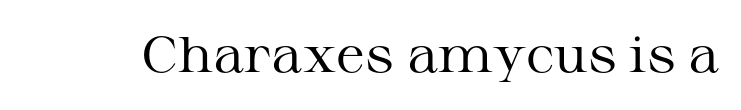
The image shows 50 px regular-weight, wide serif type, upright; set normal letter spacing, not underlined; medium stroke contrast and a medium x-height.
